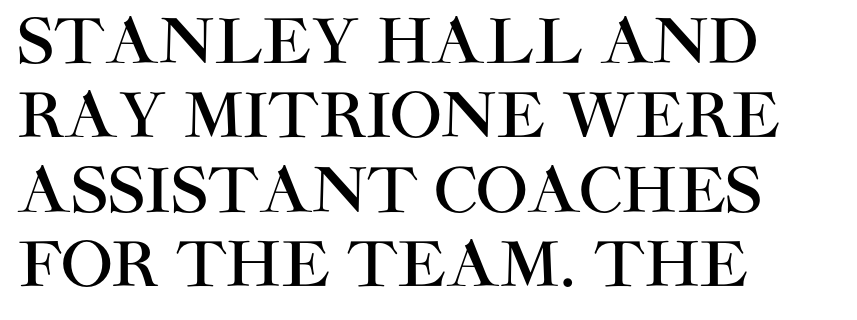
{"serif": "no", "italic": "no", "width": "normal", "stroke_contrast": "high", "x_height": "large", "monospaced": "no", "underline": "no", "align": "left", "line_spacing_ratio": 1.22, "letter_spacing": "normal", "letter_spacing_em": 0.0, "glyph_px": 61}
